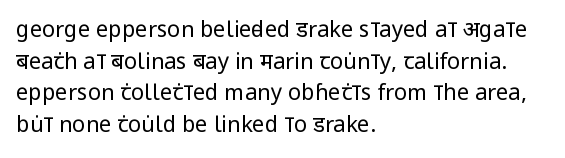
Ordinary non-slanted type is in use. Whoever set this chose a conventional vertical rhythm. Nothing unusual about the tracking: characters are spaced as the font intends. Every row of glyphs begins at an identical x-position on the left.
